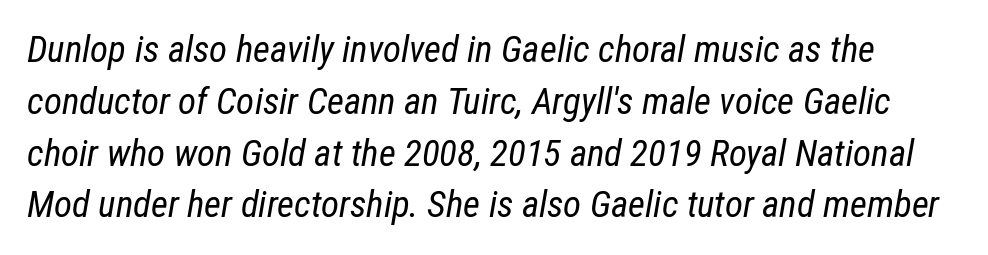
The image shows 37 px regular-weight, condensed type, italic (leaning right); set normal line spacing (1.4x), normal letter spacing, not underlined; low stroke contrast and a medium x-height.
